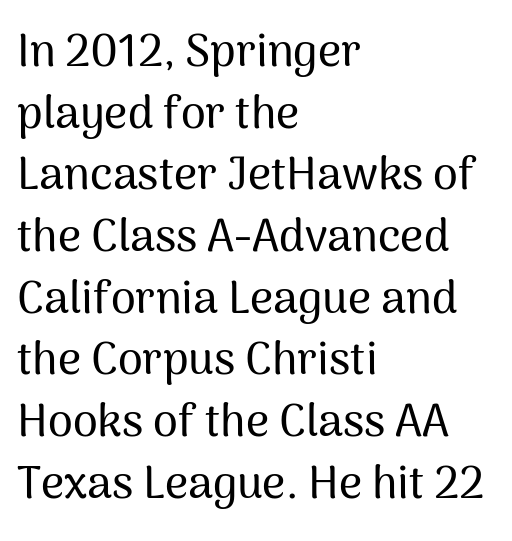
The image shows 45 px sans-serif type, upright; set left-aligned, normal line spacing (1.37x), normal letter spacing, not underlined; medium stroke contrast and a medium x-height.
